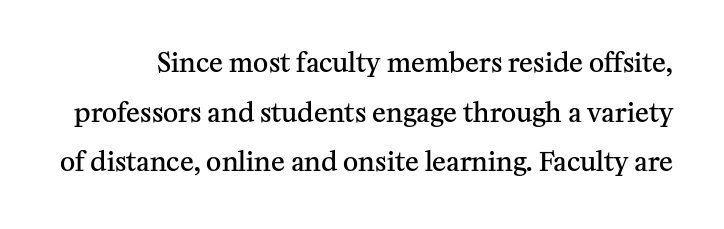
{"italic": "no", "bold": "semi", "underline": "no", "line_spacing": "loose", "line_spacing_ratio": 1.91, "letter_spacing": "normal", "letter_spacing_em": 0.0, "glyph_px": 26}
